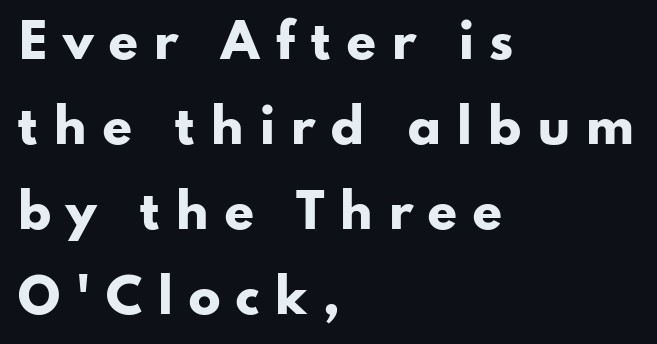
{"serif": "no", "italic": "no", "bold": "yes", "weight": "heavy", "width": "wide", "stroke_contrast": "low", "x_height": "small", "monospaced": "no", "underline": "no", "align": "left", "line_spacing_ratio": 1.77, "letter_spacing": "wide", "letter_spacing_em": 0.3, "glyph_px": 48}
